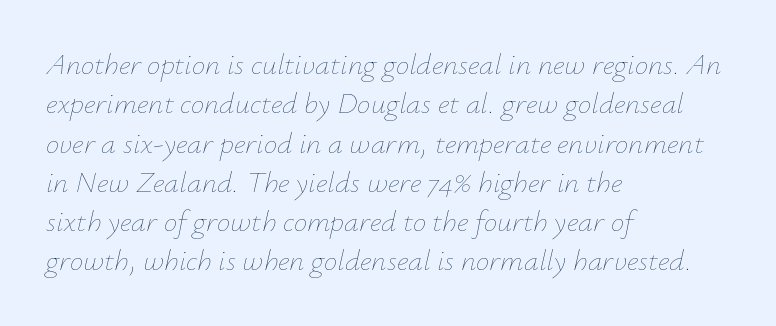
{"italic": "yes", "lean": "right", "slant_degrees": 12, "bold": "no", "weight": "thin", "width": "normal", "stroke_contrast": "low", "x_height": "small", "monospaced": "no", "underline": "no", "align": "left", "line_spacing": "normal", "line_spacing_ratio": 1.31, "letter_spacing": "normal", "letter_spacing_em": 0.0, "glyph_px": 30}
